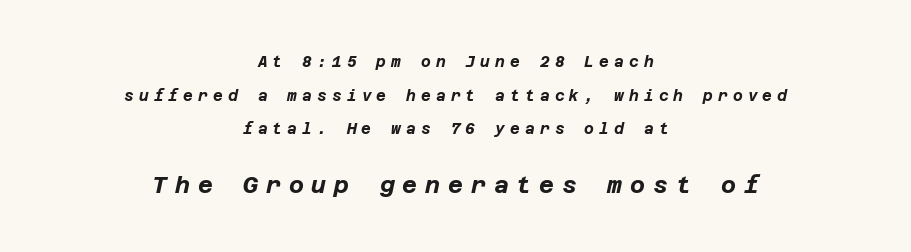
The horizontal fit of the characters is loose and conspicuously gappy. Where is the straight margin? There isn't one; the lines are centered. Compared with ordinary roman type, these characters are visibly tilted. The rendering enlarges the type as you move from the upper chunk to the lower.
